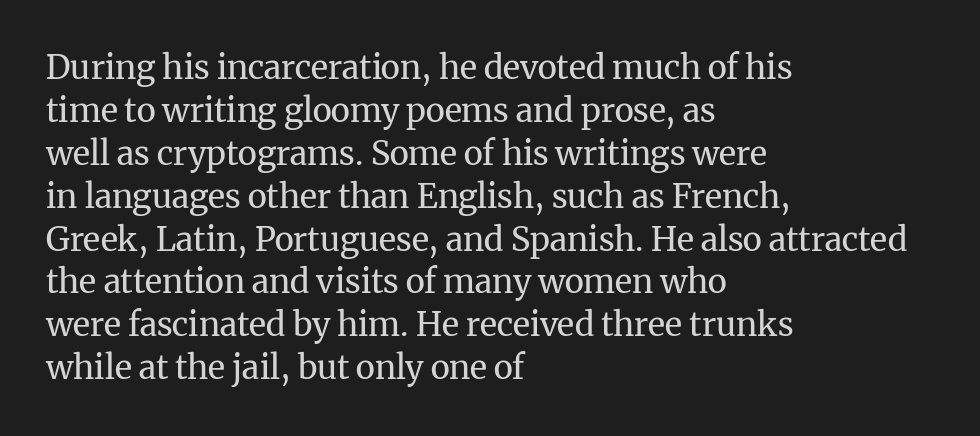
{"serif": "yes", "italic": "no", "bold": "no", "weight": "regular", "width": "normal", "stroke_contrast": "medium", "x_height": "medium", "monospaced": "no", "underline": "no", "align": "left", "line_spacing": "normal", "line_spacing_ratio": 1.3, "letter_spacing": "normal", "letter_spacing_em": 0.0, "glyph_px": 33}
